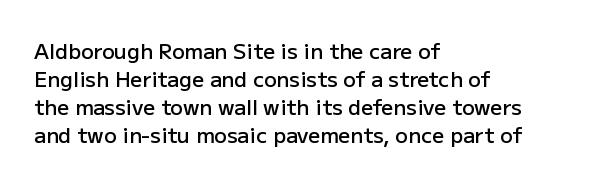
Q: Is the text bold? A: Semi-bold.
Q: Is the text italic (slanted)? A: No, it is upright.
Q: Is the text underlined? A: No.
Q: How is the paragraph aligned? A: Left-aligned.
Q: Is the spacing between letters normal or unusually wide? A: Normal.
Q: Is the spacing between lines tight, normal or loose? A: Normal.
